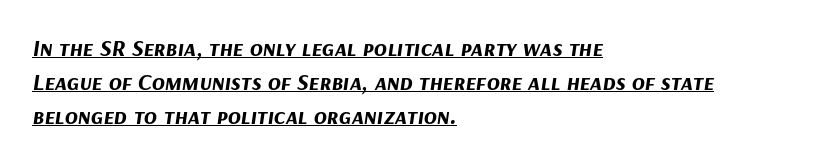
The image shows 24 px bold type, italic (leaning right); set left-aligned, normal line spacing (1.42x), normal letter spacing, underlined.
